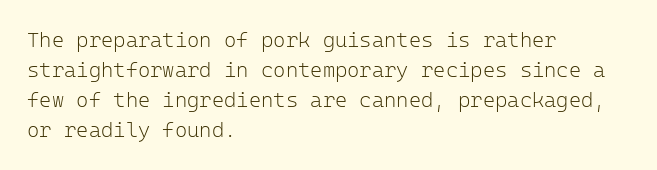
The image shows 21 px text type, upright; set left-aligned, normal line spacing (1.43x), normal letter spacing, not underlined.
